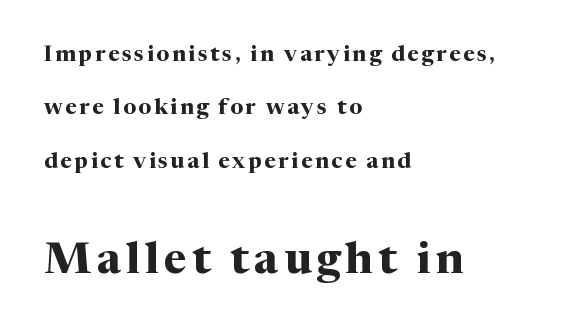
{"serif": "yes", "italic": "no", "bold": "yes", "weight": "bold", "width": "normal", "stroke_contrast": "medium", "x_height": "medium", "monospaced": "no", "underline": "no", "align": "left", "line_spacing": "loose", "line_spacing_ratio": 2.43, "larger_block": "second", "size_ratio": 2.0, "glyph_px": 44}
